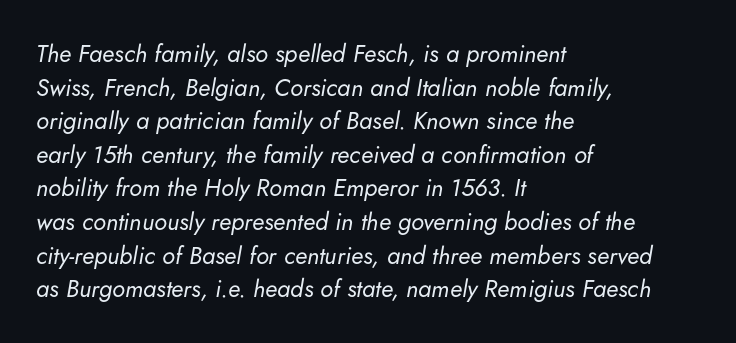
Q: Is the text bold? A: No.
Q: Is the text italic (slanted)? A: Yes, it leans right by about 5 degrees.
Q: Is the text underlined? A: No.
Q: How is the paragraph aligned? A: Left-aligned.
Q: Is the spacing between letters normal or unusually wide? A: Normal.
Q: Is the spacing between lines tight, normal or loose? A: Normal.
